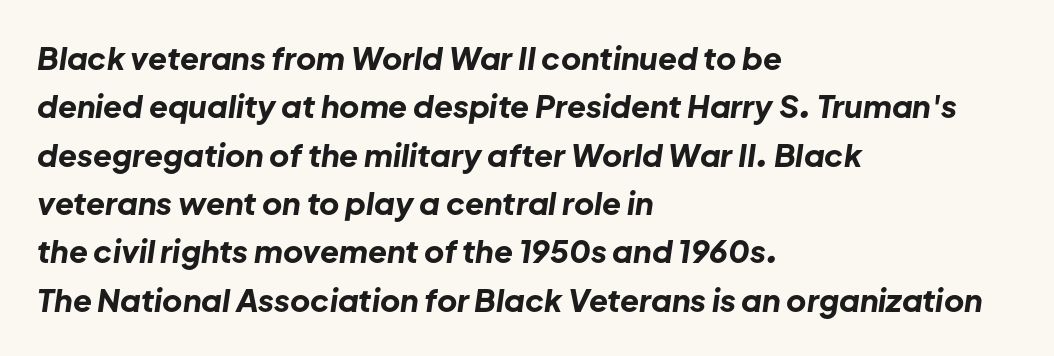
{"italic": "yes", "lean": "right", "slant_degrees": 8, "bold": "yes", "weight": "bold", "width": "normal", "stroke_contrast": "low", "x_height": "medium", "monospaced": "no", "underline": "no", "align": "left", "line_spacing": "normal", "line_spacing_ratio": 1.56, "letter_spacing": "normal", "letter_spacing_em": 0.0, "glyph_px": 31}
